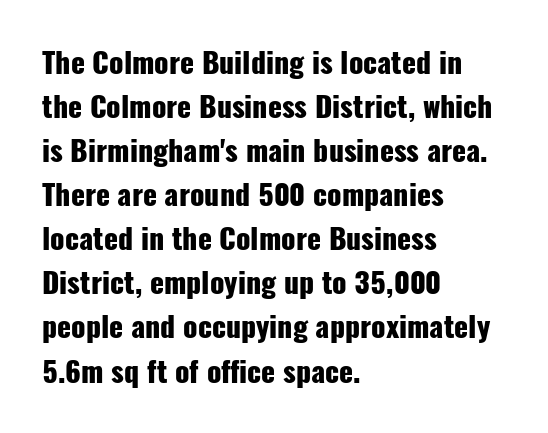
Q: Is the text bold? A: Yes.
Q: Is the text italic (slanted)? A: No, it is upright.
Q: Is the typeface a serif or a sans-serif typeface? A: Sans-serif.
Q: Is the text underlined? A: No.
Q: How is the paragraph aligned? A: Left-aligned.
Q: Is the spacing between letters normal or unusually wide? A: Normal.
Q: Is the spacing between lines tight, normal or loose? A: Normal.
Q: Width (condensed, normal, or wide)? A: Condensed.
Q: Stroke contrast? A: Low.
Q: x-height? A: Medium.
Q: Monospaced? A: No.
